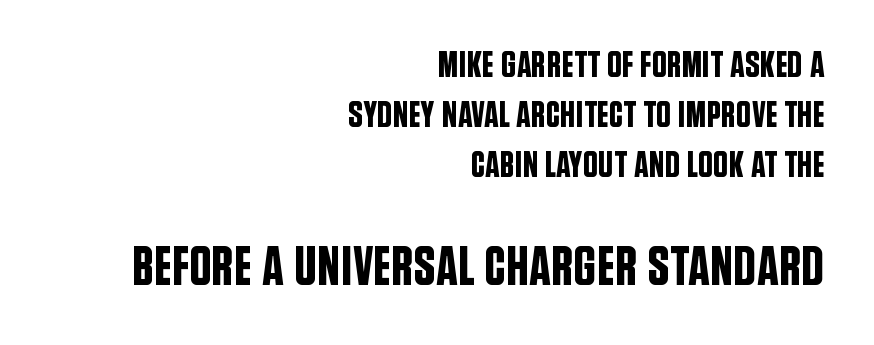
The image shows 55 px condensed sans-serif type, upright; set right-aligned, normal line spacing (1.35x), normal letter spacing, not underlined; the second (bottom) block is 1.49x larger; low stroke contrast and a large x-height.
